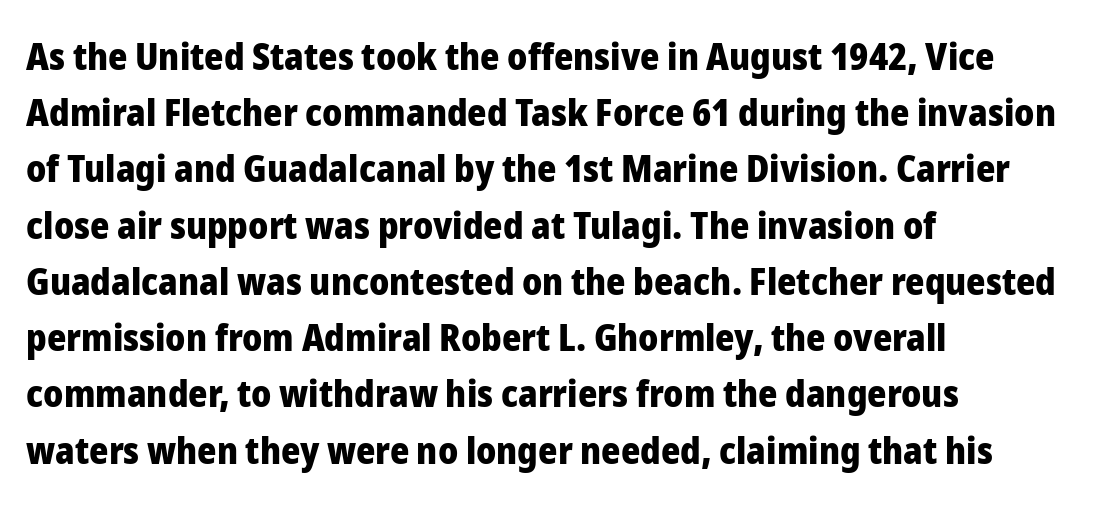
{"serif": "no", "italic": "no", "bold": "yes", "weight": "heavy", "width": "normal", "stroke_contrast": "low", "x_height": "medium", "monospaced": "no", "underline": "no", "align": "left", "line_spacing": "normal", "line_spacing_ratio": 1.52, "letter_spacing": "normal", "letter_spacing_em": 0.0, "glyph_px": 37}
